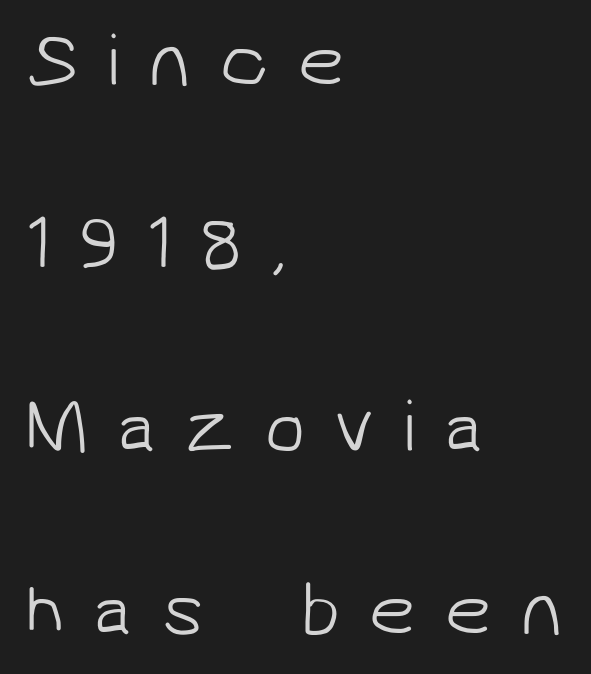
Q: Is the text bold? A: No.
Q: Is the typeface a serif or a sans-serif typeface? A: Sans-serif.
Q: Is the text underlined? A: No.
Q: How is the paragraph aligned? A: Left-aligned.
Q: Is the spacing between letters normal or unusually wide? A: Unusually wide.
Q: Is the spacing between lines tight, normal or loose? A: Loose.
Q: Width (condensed, normal, or wide)? A: Normal.
Q: Stroke contrast? A: Low.
Q: x-height? A: Medium.
Q: Monospaced? A: No.
